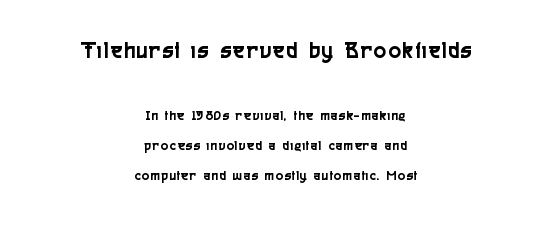
{"italic": "no", "underline": "no", "align": "center", "line_spacing": "loose", "line_spacing_ratio": 2.15, "larger_block": "first", "size_ratio": 1.64, "glyph_px": 23}
